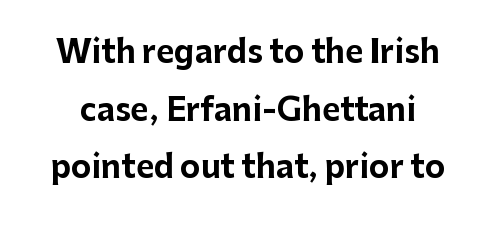
Q: Is the text bold? A: Yes.
Q: Is the text italic (slanted)? A: No, it is upright.
Q: Is the typeface a serif or a sans-serif typeface? A: Sans-serif.
Q: Is the text underlined? A: No.
Q: Is the spacing between letters normal or unusually wide? A: Normal.
Q: Width (condensed, normal, or wide)? A: Normal.
Q: Stroke contrast? A: Low.
Q: x-height? A: Medium.
Q: Monospaced? A: No.
